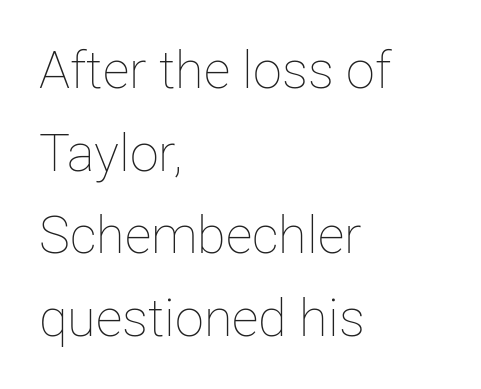
{"italic": "no", "bold": "no", "weight": "thin", "width": "normal", "stroke_contrast": "low", "x_height": "medium", "monospaced": "no", "underline": "no", "align": "left", "line_spacing": "normal", "line_spacing_ratio": 1.59, "letter_spacing": "normal", "letter_spacing_em": 0.0, "glyph_px": 52}
